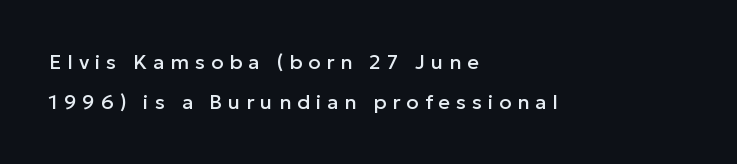
The image shows 20 px text type, upright; set left-aligned, loose line spacing (1.98x), unusually wide letter spacing (+0.3 em), not underlined.
